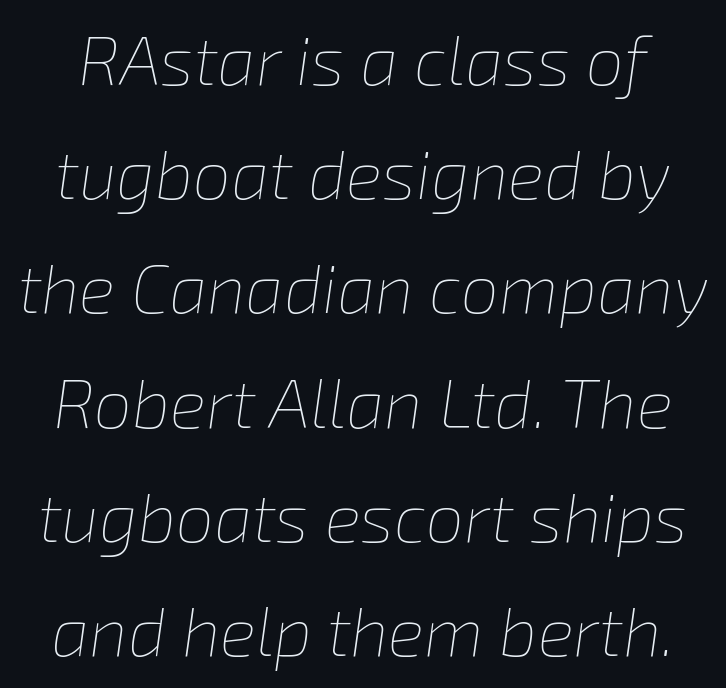
{"italic": "yes", "lean": "right", "slant_degrees": 8, "bold": "no", "weight": "thin", "width": "normal", "stroke_contrast": "low", "x_height": "medium", "monospaced": "no", "underline": "no", "line_spacing": "normal", "line_spacing_ratio": 1.68, "letter_spacing": "normal", "letter_spacing_em": 0.0, "glyph_px": 68}
